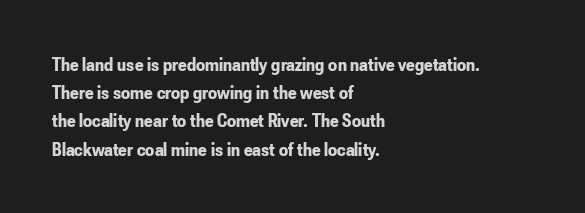
The image shows 20 px bold type, upright; set left-aligned, normal line spacing (1.41x), normal letter spacing, not underlined.
